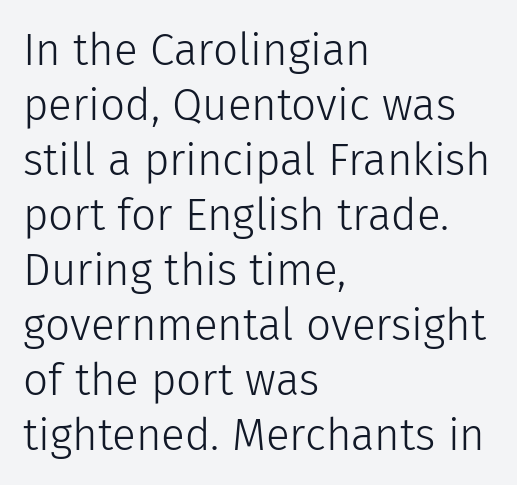
The image shows 44 px light sans-serif type, upright; set left-aligned, normal line spacing (1.25x), normal letter spacing, not underlined; low stroke contrast and a medium x-height.
